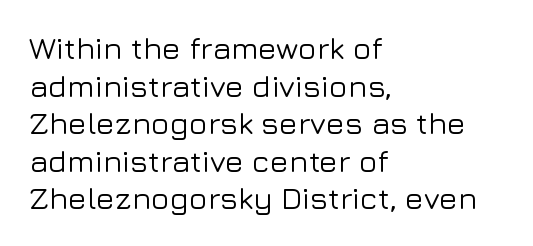
{"serif": "no", "italic": "no", "width": "normal", "stroke_contrast": "low", "x_height": "medium", "monospaced": "no", "underline": "no", "align": "left", "line_spacing_ratio": 1.21, "letter_spacing": "normal", "letter_spacing_em": 0.0, "glyph_px": 31}
